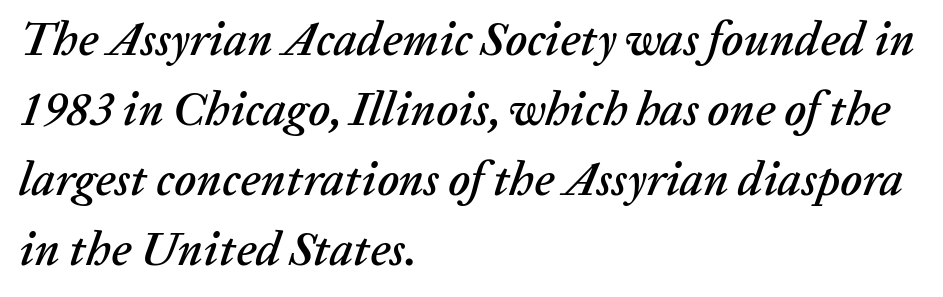
The leading is moderate, giving the passage an even texture. Check the space under the baseline: it is left empty. This sample uses plain, unmodified letter spacing. Layout note: lines flush left.
